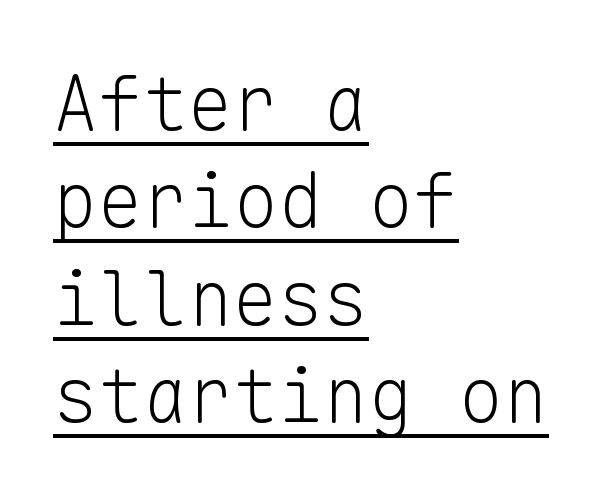
Q: Is the text bold? A: No.
Q: Is the text italic (slanted)? A: No, it is upright.
Q: Is the typeface a serif or a sans-serif typeface? A: Sans-serif.
Q: Is the text underlined? A: Yes.
Q: How is the paragraph aligned? A: Left-aligned.
Q: Is the spacing between letters normal or unusually wide? A: Normal.
Q: Is the spacing between lines tight, normal or loose? A: Normal.
Q: Width (condensed, normal, or wide)? A: Normal.
Q: Stroke contrast? A: Low.
Q: x-height? A: Medium.
Q: Monospaced? A: Yes.
